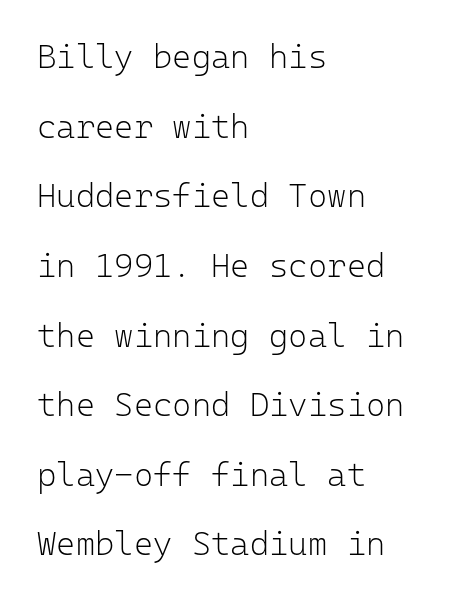
Notice how the stems are strictly vertical — no italics here. Weight class: somewhere from thin through regular. Alignment: flush left. Each row of text sits above clean, open space. This sample has the even, mechanical cadence of fixed-width lettering.
